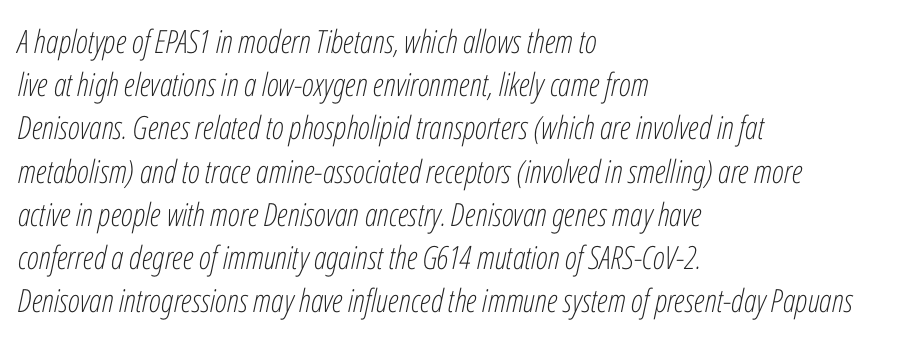
{"italic": "yes", "lean": "right", "slant_degrees": 12, "bold": "no", "weight": "light", "width": "condensed", "stroke_contrast": "low", "x_height": "medium", "monospaced": "no", "underline": "no", "align": "left", "line_spacing": "normal", "line_spacing_ratio": 1.35, "letter_spacing": "normal", "letter_spacing_em": 0.0, "glyph_px": 32}
